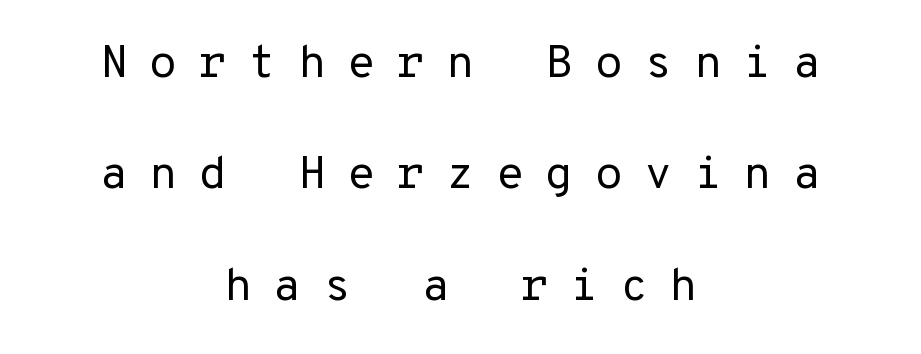
The image shows 46 px regular-weight sans-serif type, upright, monospaced; set centered, loose line spacing (2.42x), unusually wide letter spacing (+0.46 em), not underlined; low stroke contrast and a medium x-height.
